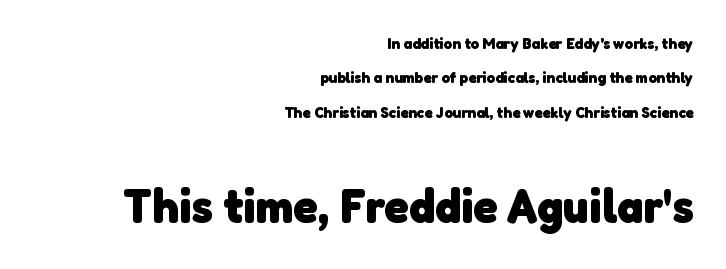
Q: Is the text bold? A: Yes.
Q: Is the typeface a serif or a sans-serif typeface? A: Sans-serif.
Q: Is the text underlined? A: No.
Q: How is the paragraph aligned? A: Right-aligned.
Q: Is the spacing between letters normal or unusually wide? A: Normal.
Q: Is the spacing between lines tight, normal or loose? A: Loose.
Q: Which block of text is set in a larger size, the first (top) or the second (bottom)? A: The second (bottom) one.
Q: Width (condensed, normal, or wide)? A: Normal.
Q: Stroke contrast? A: Low.
Q: x-height? A: Medium.
Q: Monospaced? A: No.
